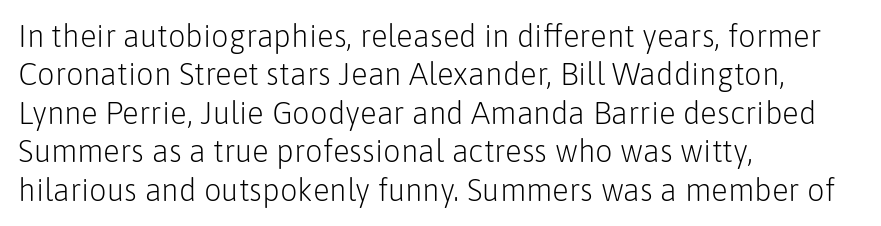
The image shows 31 px light sans-serif type, upright; set left-aligned, line spacing 1.24x, normal letter spacing, not underlined; low stroke contrast and a medium x-height.
